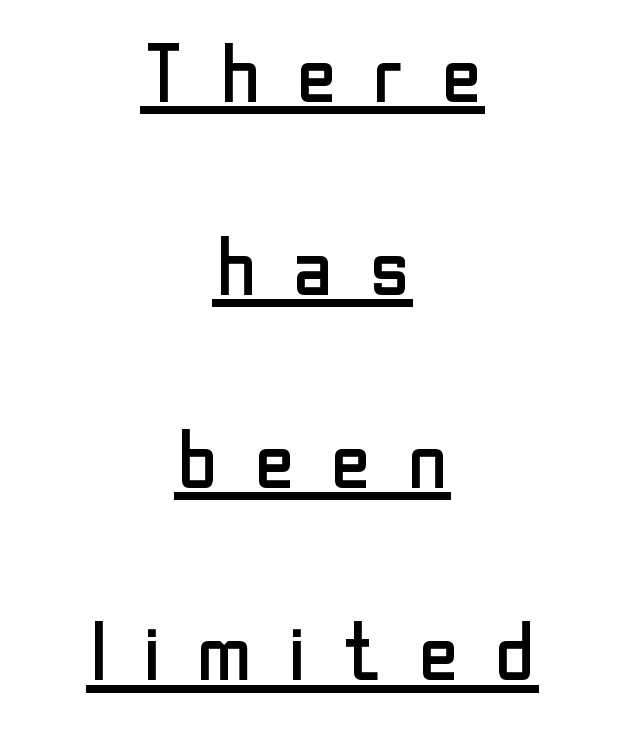
The image shows 80 px regular-weight sans-serif type, upright; set centered, loose line spacing (2.41x), unusually wide letter spacing (+0.37 em), underlined; low stroke contrast and a medium x-height.
